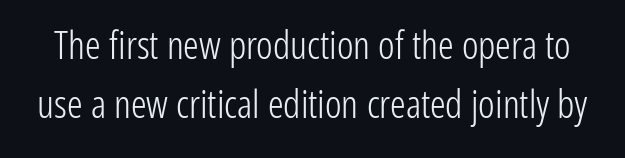
Q: Is the text bold? A: No.
Q: Is the text italic (slanted)? A: No, it is upright.
Q: Is the typeface a serif or a sans-serif typeface? A: Sans-serif.
Q: Is the text underlined? A: No.
Q: Is the spacing between letters normal or unusually wide? A: Normal.
Q: Is the spacing between lines tight, normal or loose? A: Normal.
Q: Width (condensed, normal, or wide)? A: Condensed.
Q: Stroke contrast? A: Low.
Q: x-height? A: Medium.
Q: Monospaced? A: No.
